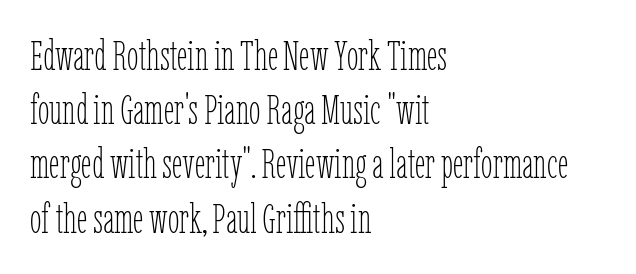
Q: Is the text bold? A: No.
Q: Is the text italic (slanted)? A: No, it is upright.
Q: Is the text underlined? A: No.
Q: How is the paragraph aligned? A: Left-aligned.
Q: Is the spacing between letters normal or unusually wide? A: Normal.
Q: Is the spacing between lines tight, normal or loose? A: Normal.
Q: Width (condensed, normal, or wide)? A: Condensed.
Q: Stroke contrast? A: Low.
Q: x-height? A: Medium.
Q: Monospaced? A: No.
